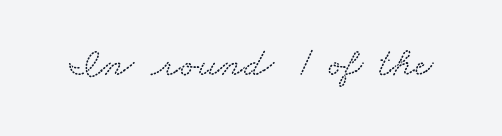
Standard letterfit; no display-style spreading of the glyphs. A clean baseline with only descenders dipping below it. Looks like regular typesetting: each glyph gets only the width it needs. The font family rendered here belongs to the serif group.
